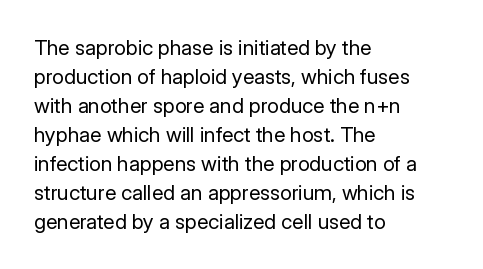
{"italic": "no", "bold": "no", "underline": "no", "align": "left", "line_spacing": "normal", "line_spacing_ratio": 1.38, "letter_spacing": "normal", "letter_spacing_em": 0.0, "glyph_px": 21}
